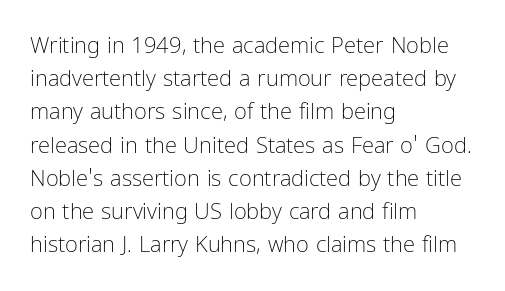
The image shows 22 px text type, upright; set left-aligned, normal line spacing (1.51x), normal letter spacing, not underlined.
